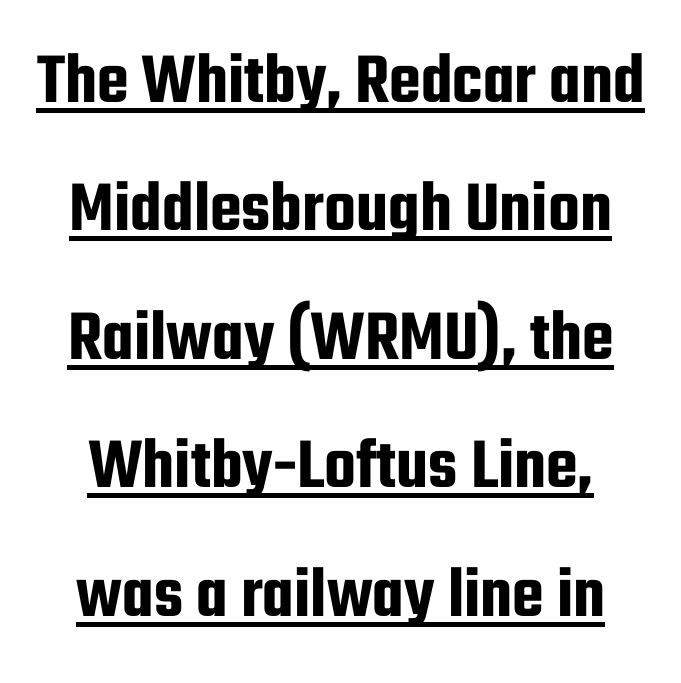
Q: Is the text italic (slanted)? A: No, it is upright.
Q: Is the typeface a serif or a sans-serif typeface? A: Sans-serif.
Q: Is the text underlined? A: Yes.
Q: Is the spacing between letters normal or unusually wide? A: Normal.
Q: Width (condensed, normal, or wide)? A: Condensed.
Q: Stroke contrast? A: Low.
Q: x-height? A: Medium.
Q: Monospaced? A: No.
